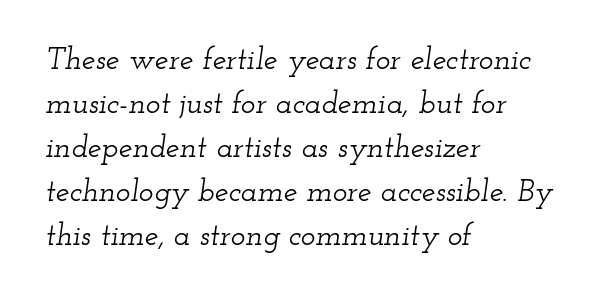
Q: Is the text italic (slanted)? A: Yes, it leans right by about 12 degrees.
Q: Is the typeface a serif or a sans-serif typeface? A: Serif.
Q: Is the text underlined? A: No.
Q: How is the paragraph aligned? A: Left-aligned.
Q: Is the spacing between letters normal or unusually wide? A: Normal.
Q: Is the spacing between lines tight, normal or loose? A: Normal.
Q: Width (condensed, normal, or wide)? A: Wide.
Q: Stroke contrast? A: Low.
Q: x-height? A: Small.
Q: Monospaced? A: No.
